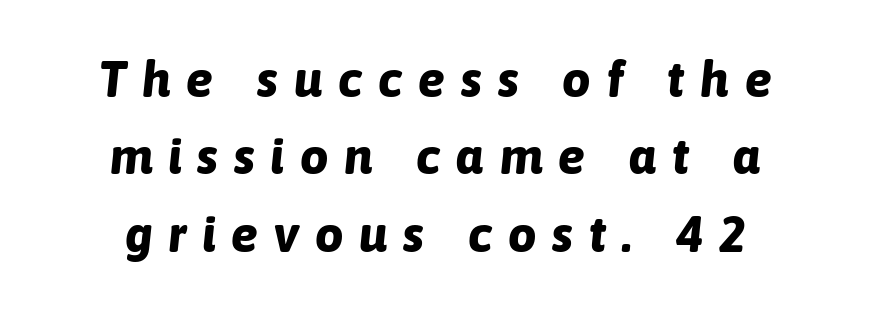
{"italic": "yes", "lean": "right", "slant_degrees": 6, "bold": "yes", "weight": "bold", "width": "normal", "stroke_contrast": "low", "x_height": "medium", "monospaced": "no", "underline": "no", "align": "center", "line_spacing": "normal", "line_spacing_ratio": 1.55, "letter_spacing": "wide", "letter_spacing_em": 0.32, "glyph_px": 50}
